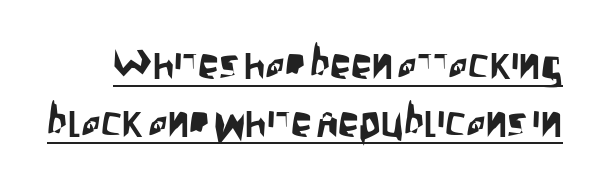
The image shows 42 px condensed sans-serif type, upright; set normal line spacing (1.37x), normal letter spacing, underlined; low stroke contrast and a large x-height.
